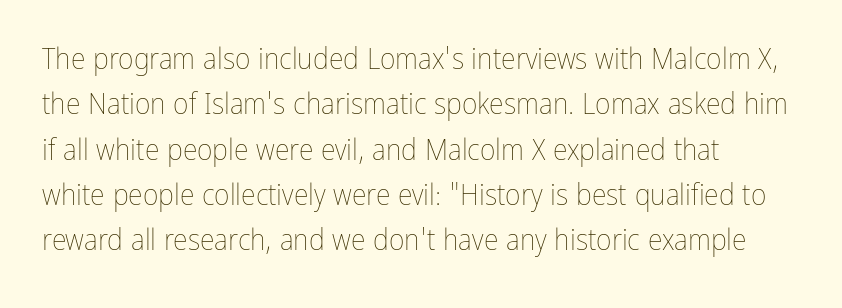
{"italic": "no", "bold": "no", "weight": "thin", "width": "condensed", "stroke_contrast": "low", "x_height": "medium", "monospaced": "no", "underline": "no", "align": "left", "line_spacing": "normal", "line_spacing_ratio": 1.51, "letter_spacing": "normal", "letter_spacing_em": 0.0, "glyph_px": 30}
